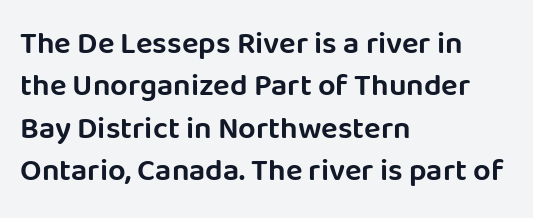
Q: Is the text italic (slanted)? A: No, it is upright.
Q: Is the typeface a serif or a sans-serif typeface? A: Sans-serif.
Q: Is the text underlined? A: No.
Q: How is the paragraph aligned? A: Left-aligned.
Q: Is the spacing between letters normal or unusually wide? A: Normal.
Q: Is the spacing between lines tight, normal or loose? A: Normal.
Q: Width (condensed, normal, or wide)? A: Normal.
Q: Stroke contrast? A: Low.
Q: x-height? A: Large.
Q: Monospaced? A: No.
